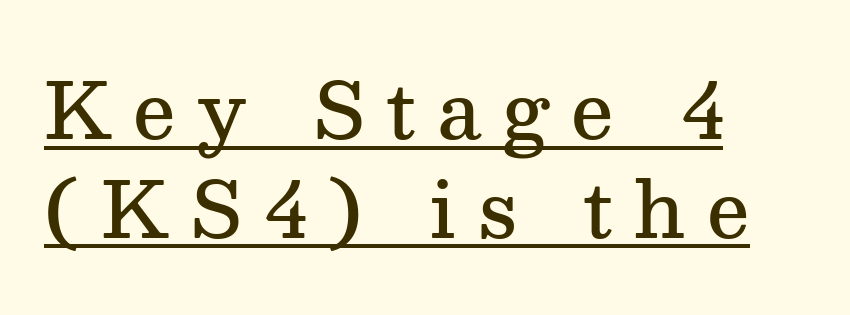
{"serif": "yes", "italic": "no", "bold": "semi", "weight": "semibold", "width": "normal", "stroke_contrast": "medium", "x_height": "medium", "monospaced": "no", "underline": "yes", "align": "left", "line_spacing": "normal", "line_spacing_ratio": 1.3, "letter_spacing": "wide", "letter_spacing_em": 0.29, "glyph_px": 76}
